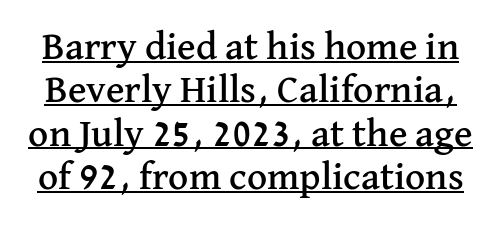
The image shows 39 px serif type, upright; set tight line spacing (1.11x), normal letter spacing, underlined; medium stroke contrast and a medium x-height.
